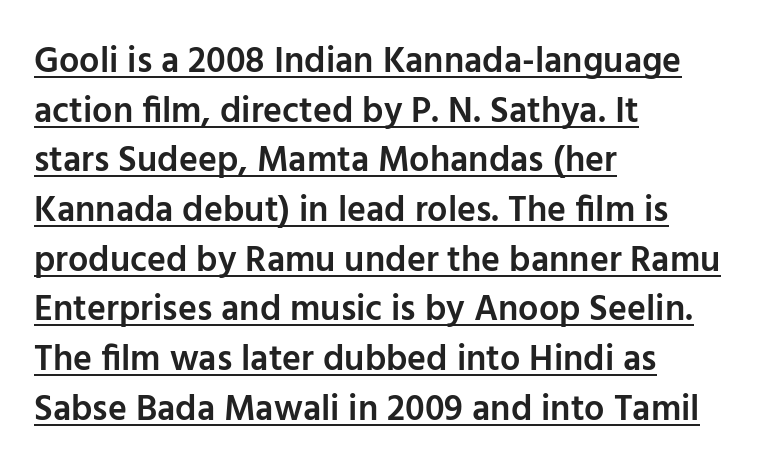
The image shows 36 px semibold sans-serif type, upright; set left-aligned, normal line spacing (1.38x), normal letter spacing, underlined; low stroke contrast and a medium x-height.
